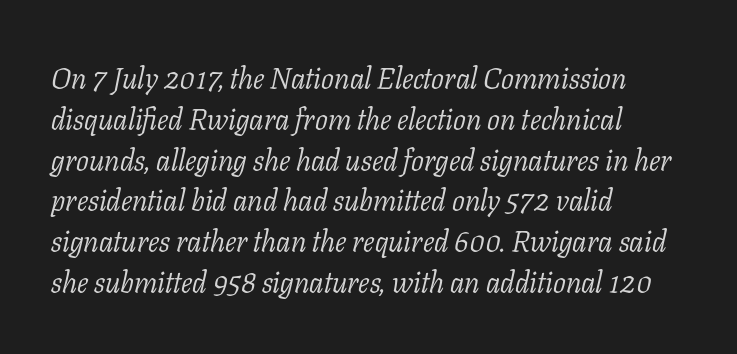
No word sits above an underline. Yep, that's italic — everything's leaning. Classification — serif. Typeset ragged right — the left edge is the straight one.
